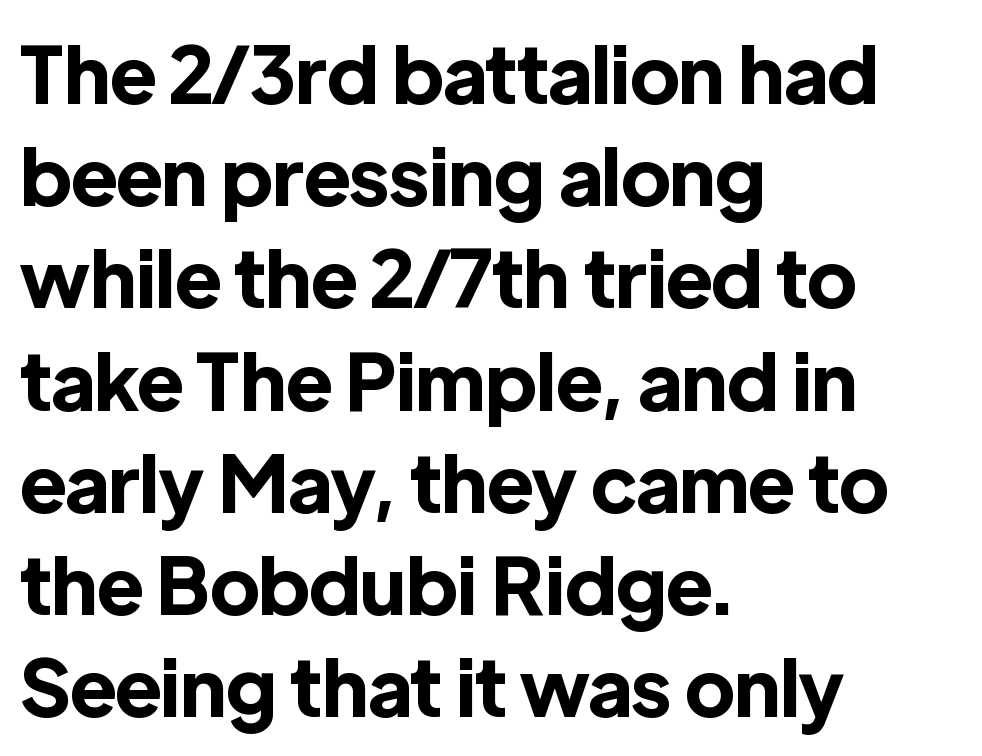
{"serif": "no", "italic": "no", "bold": "yes", "weight": "bold", "width": "normal", "x_height": "medium", "monospaced": "no", "underline": "no", "align": "left", "line_spacing": "normal", "line_spacing_ratio": 1.31, "letter_spacing": "normal", "letter_spacing_em": 0.0, "glyph_px": 78}
